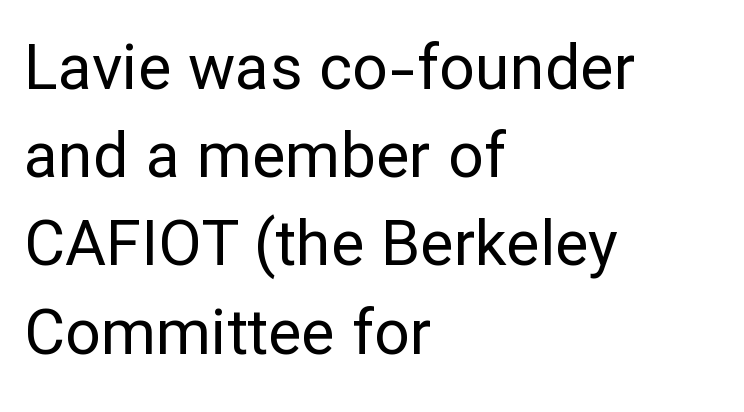
Does the leading feel generous? No, just average. Visually the block forms a straight wall on the left and a jagged coastline on the right. Short note: letters normally spaced. The space directly below the letters is spotless. Posture: vertical.
